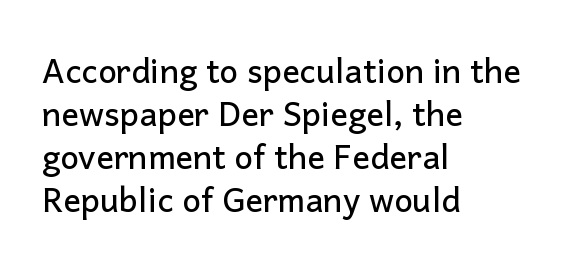
Q: Is the text italic (slanted)? A: No, it is upright.
Q: Is the typeface a serif or a sans-serif typeface? A: Sans-serif.
Q: Is the text underlined? A: No.
Q: How is the paragraph aligned? A: Left-aligned.
Q: Is the spacing between letters normal or unusually wide? A: Normal.
Q: Is the spacing between lines tight, normal or loose? A: Normal.
Q: Width (condensed, normal, or wide)? A: Normal.
Q: Stroke contrast? A: Low.
Q: x-height? A: Medium.
Q: Monospaced? A: No.
